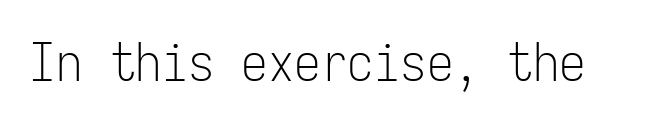
The image shows 53 px light, condensed sans-serif type, upright, monospaced; set normal letter spacing, not underlined; low stroke contrast and a medium x-height.
